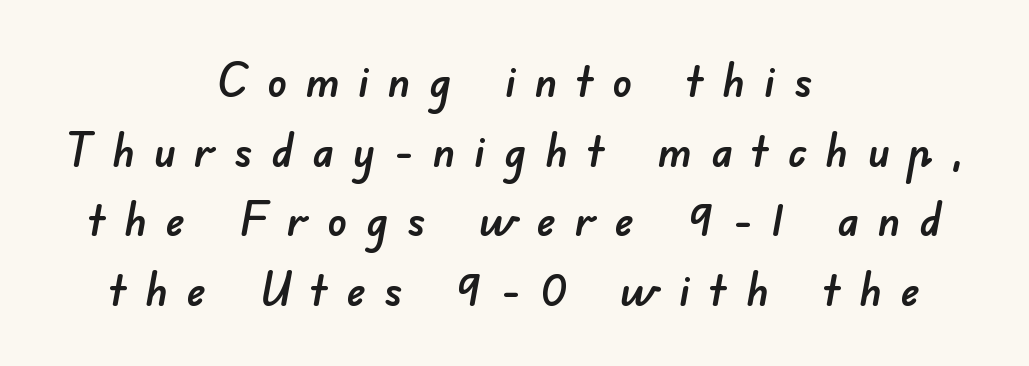
Q: Is the typeface a serif or a sans-serif typeface? A: Sans-serif.
Q: Is the text underlined? A: No.
Q: How is the paragraph aligned? A: Centered.
Q: Is the spacing between letters normal or unusually wide? A: Unusually wide.
Q: Is the spacing between lines tight, normal or loose? A: Normal.
Q: Width (condensed, normal, or wide)? A: Normal.
Q: Stroke contrast? A: Low.
Q: x-height? A: Small.
Q: Monospaced? A: No.
